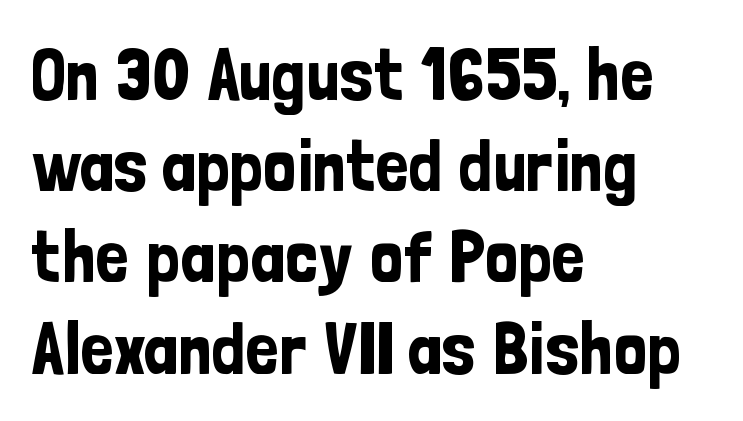
Q: Is the text italic (slanted)? A: No, it is upright.
Q: Is the typeface a serif or a sans-serif typeface? A: Sans-serif.
Q: Is the text underlined? A: No.
Q: How is the paragraph aligned? A: Left-aligned.
Q: Is the spacing between letters normal or unusually wide? A: Normal.
Q: Is the spacing between lines tight, normal or loose? A: Normal.
Q: Width (condensed, normal, or wide)? A: Condensed.
Q: Stroke contrast? A: Low.
Q: x-height? A: Medium.
Q: Monospaced? A: No.
